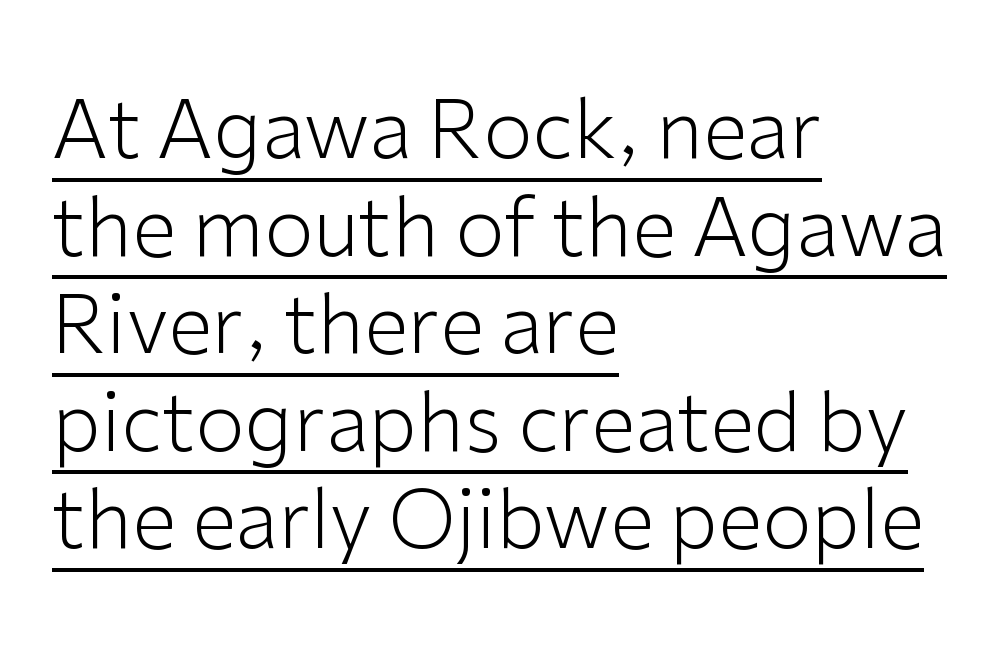
Q: Is the text bold? A: No.
Q: Is the text italic (slanted)? A: No, it is upright.
Q: Is the typeface a serif or a sans-serif typeface? A: Sans-serif.
Q: Is the text underlined? A: Yes.
Q: How is the paragraph aligned? A: Left-aligned.
Q: Is the spacing between letters normal or unusually wide? A: Normal.
Q: Width (condensed, normal, or wide)? A: Normal.
Q: Stroke contrast? A: Low.
Q: x-height? A: Medium.
Q: Monospaced? A: No.
